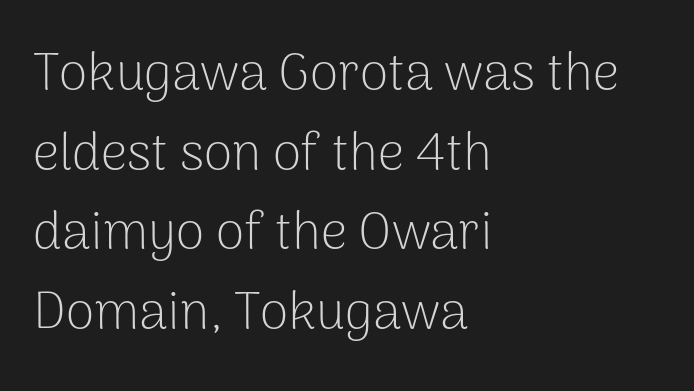
One glance says typical: line gaps are just what's usual. Where is the straight margin? On the left. The letterforms sit at book weight or below. Tall strokes in this sample are plumb rather than angled. Honestly, there is no underline to notice here at all. Typographically, this falls in the sans-serif category.
